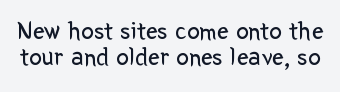
{"italic": "no", "bold": "no", "underline": "no", "line_spacing": "tight", "line_spacing_ratio": 0.99, "letter_spacing": "normal", "letter_spacing_em": 0.0, "glyph_px": 26}
